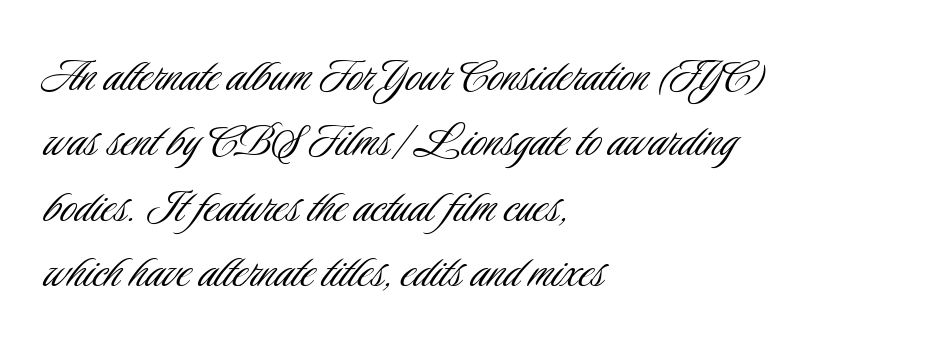
The image shows 54 px light, condensed sans-serif type; set left-aligned, line spacing 1.21x, normal letter spacing, not underlined; low stroke contrast and a small x-height.
